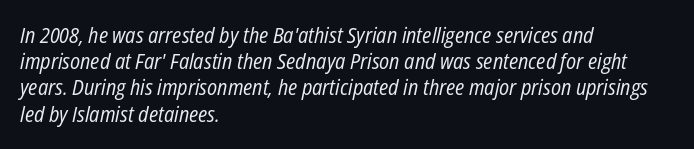
Default kerning and tracking; the words read as compact shapes. The letters are slanted; this is an italic face. Leading: standard. Honestly, there is no underline to notice here at all.
